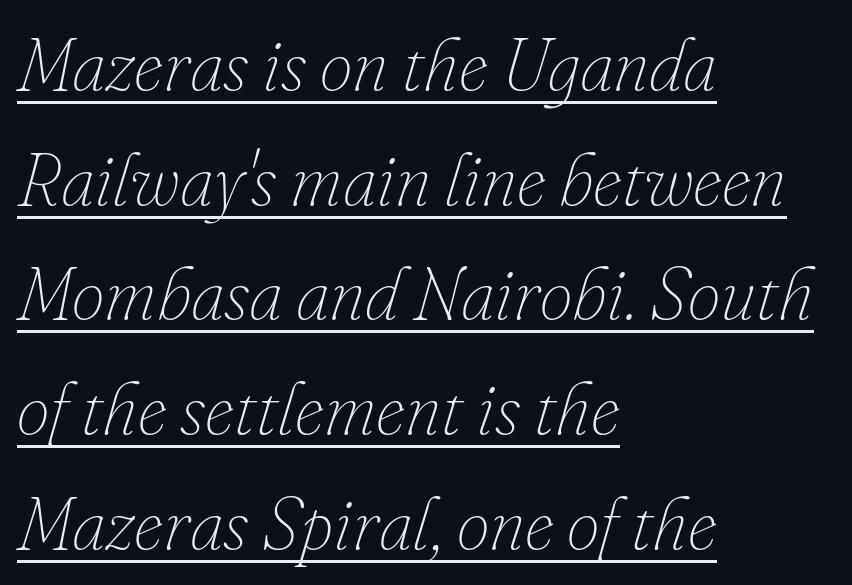
The image shows 74 px thin type, italic (leaning right); set left-aligned, normal line spacing (1.55x), normal letter spacing, underlined; low stroke contrast and a small x-height.
